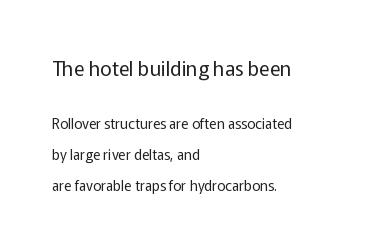
{"italic": "no", "bold": "no", "underline": "no", "align": "left", "line_spacing": "loose", "line_spacing_ratio": 2.21, "letter_spacing": "normal", "letter_spacing_em": 0.0, "larger_block": "first", "size_ratio": 1.43, "glyph_px": 20}
